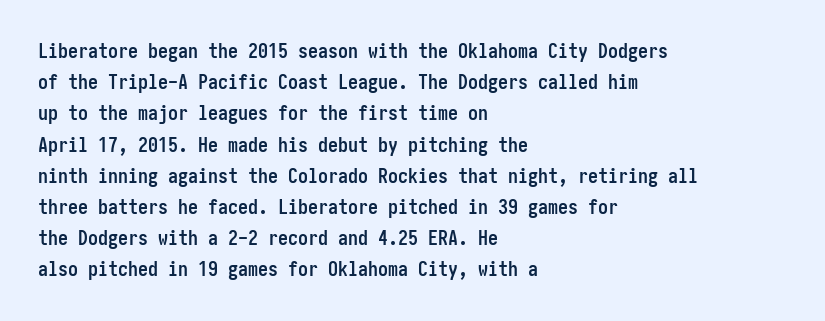
The image shows 20 px bold type, upright; set left-aligned, normal line spacing (1.56x), normal letter spacing, not underlined.
